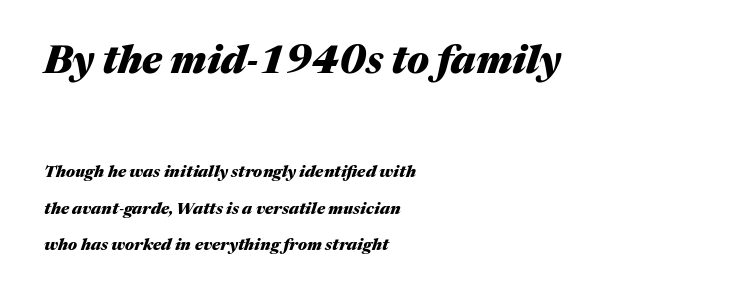
Each letter keeps its own natural width here, so spacing adapts to shape. The passage shown begins with its larger block and ends with its smaller one. Descenders are the only things crossing below the line. This sample uses plain, unmodified letter spacing. Heavy-handed strokes throughout: this text is bold. Which margin do the lines hug? The left one — the right edge is uneven.
